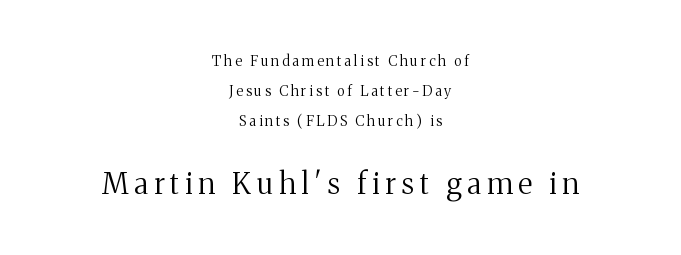
{"serif": "yes", "italic": "no", "bold": "no", "weight": "regular", "width": "normal", "stroke_contrast": "medium", "x_height": "medium", "monospaced": "no", "underline": "no", "align": "center", "line_spacing": "loose", "line_spacing_ratio": 2.15, "letter_spacing": "wide", "letter_spacing_em": 0.2, "larger_block": "second", "size_ratio": 2.07, "glyph_px": 29}
